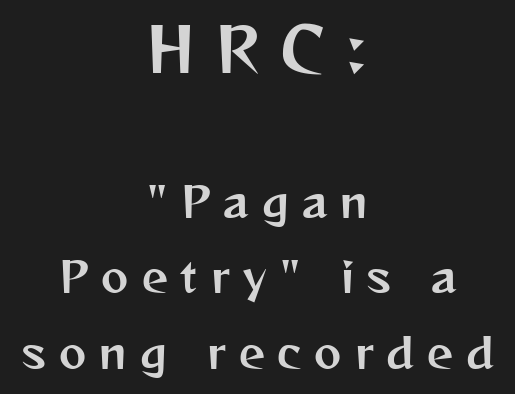
The designer gave the opening block more size than the closing block. Do the characters align in a grid? No, the font is proportional. Compared with typical body copy, the letter spacing here is much looser. The passage shown is typeset with a sans-serif family.
